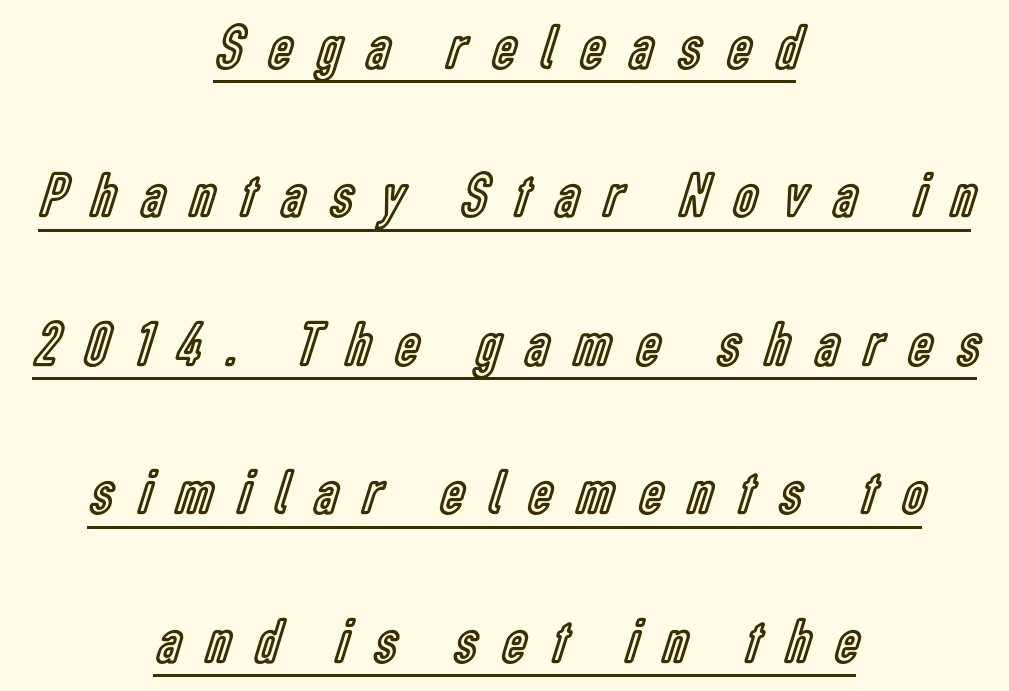
Quick note: interline space is abundant. These lines stack symmetrically, like a column narrowing and widening about its center. Here the glyphs are tracked loosely, breaking word shapes into spaced letters.
